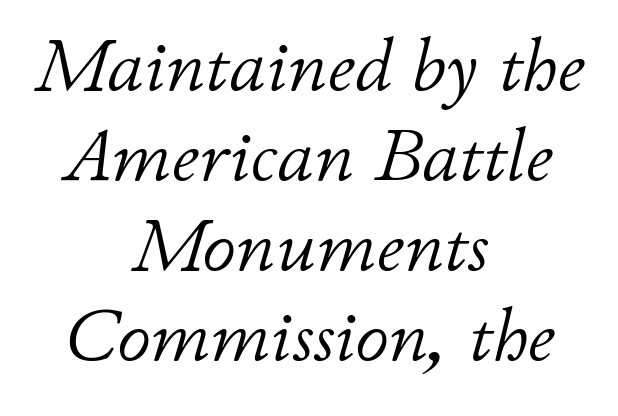
Q: Is the text bold? A: No.
Q: Is the text italic (slanted)? A: Yes, it leans right by about 11 degrees.
Q: Is the text underlined? A: No.
Q: How is the paragraph aligned? A: Centered.
Q: Is the spacing between letters normal or unusually wide? A: Normal.
Q: Width (condensed, normal, or wide)? A: Normal.
Q: Stroke contrast? A: Low.
Q: x-height? A: Small.
Q: Monospaced? A: No.
